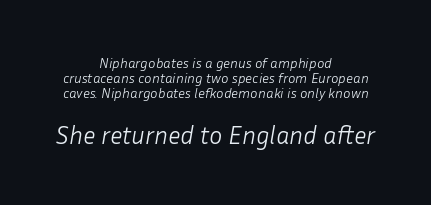
Stems and bowls with no extra thickness — not bold. The rag falls on both sides of this text block equally. Slanted lettering throughout. This sample trades vertical openness for compactness between lines. The second block has been scaled up relative to the first. The horizontal fit of the characters is conventional and even.
